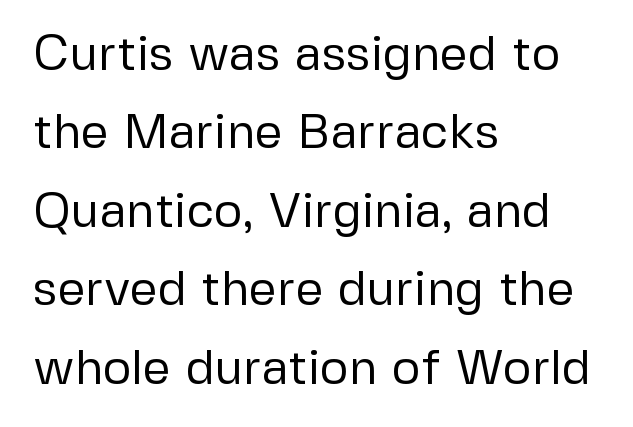
{"serif": "no", "italic": "no", "bold": "no", "weight": "regular", "width": "normal", "stroke_contrast": "low", "x_height": "medium", "monospaced": "no", "underline": "no", "align": "left", "line_spacing": "normal", "line_spacing_ratio": 1.6, "letter_spacing": "normal", "letter_spacing_em": 0.0, "glyph_px": 49}
